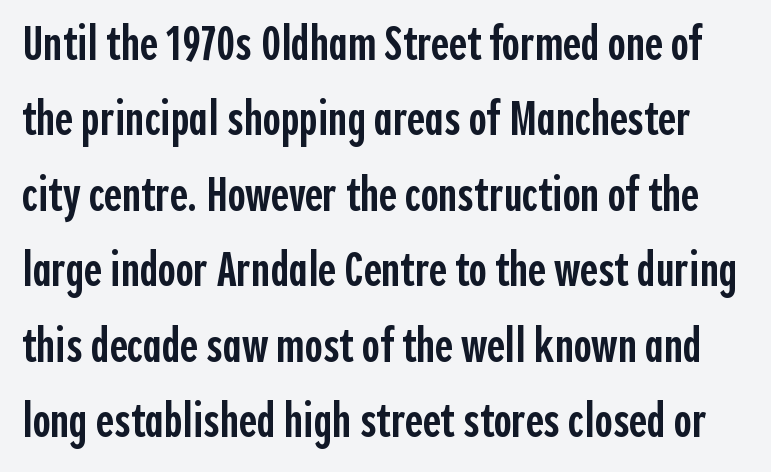
Q: Is the text bold? A: Semi-bold.
Q: Is the text italic (slanted)? A: No, it is upright.
Q: Is the typeface a serif or a sans-serif typeface? A: Sans-serif.
Q: Is the text underlined? A: No.
Q: Is the spacing between letters normal or unusually wide? A: Normal.
Q: Is the spacing between lines tight, normal or loose? A: Normal.
Q: Width (condensed, normal, or wide)? A: Condensed.
Q: x-height? A: Medium.
Q: Monospaced? A: No.
